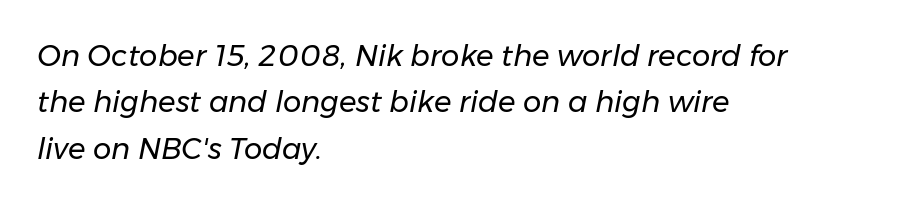
Q: Is the text bold? A: No.
Q: Is the text italic (slanted)? A: Yes, it leans right by about 11 degrees.
Q: Is the text underlined? A: No.
Q: How is the paragraph aligned? A: Left-aligned.
Q: Is the spacing between letters normal or unusually wide? A: Normal.
Q: Is the spacing between lines tight, normal or loose? A: Normal.
Q: Width (condensed, normal, or wide)? A: Normal.
Q: Stroke contrast? A: Low.
Q: x-height? A: Medium.
Q: Monospaced? A: No.
